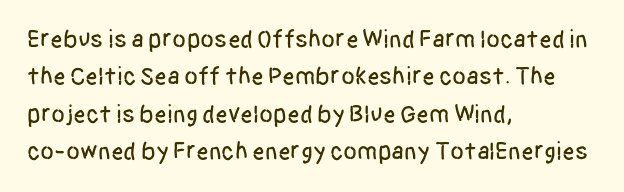
{"italic": "no", "underline": "no", "align": "left", "line_spacing": "normal", "line_spacing_ratio": 1.5, "letter_spacing": "normal", "letter_spacing_em": 0.0, "glyph_px": 25}
